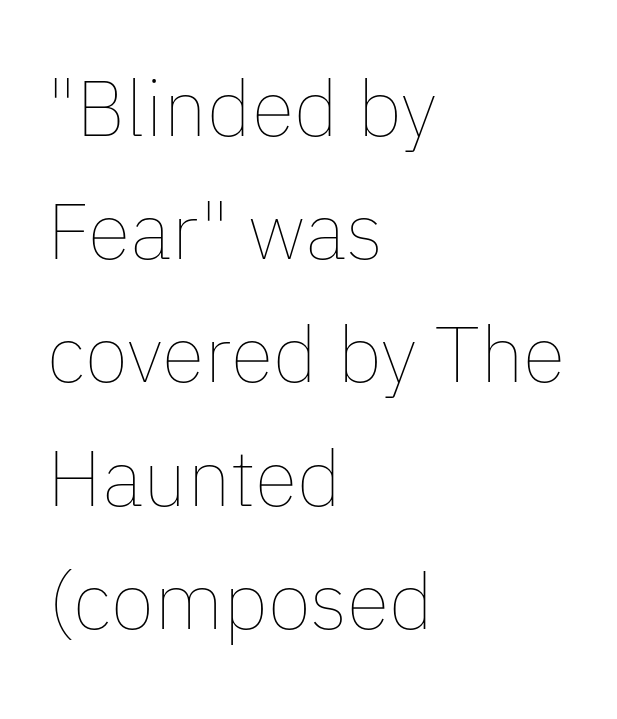
In terms of letterspacing, this is plain default setting. The foot of each line stays bare and open. Ordinary non-slanted type is in use. Think standard paragraph weight, or any step lighter than that.
